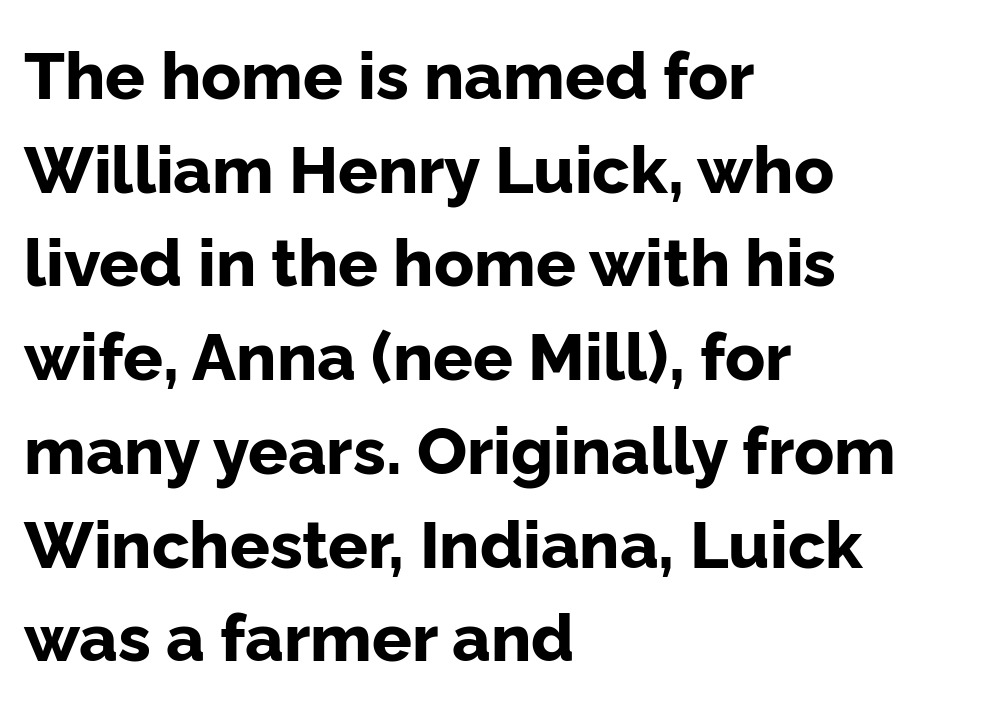
Q: Is the text bold? A: Yes.
Q: Is the text italic (slanted)? A: No, it is upright.
Q: Is the typeface a serif or a sans-serif typeface? A: Sans-serif.
Q: Is the text underlined? A: No.
Q: How is the paragraph aligned? A: Left-aligned.
Q: Is the spacing between letters normal or unusually wide? A: Normal.
Q: Is the spacing between lines tight, normal or loose? A: Normal.
Q: Width (condensed, normal, or wide)? A: Normal.
Q: Stroke contrast? A: Low.
Q: x-height? A: Medium.
Q: Monospaced? A: No.
